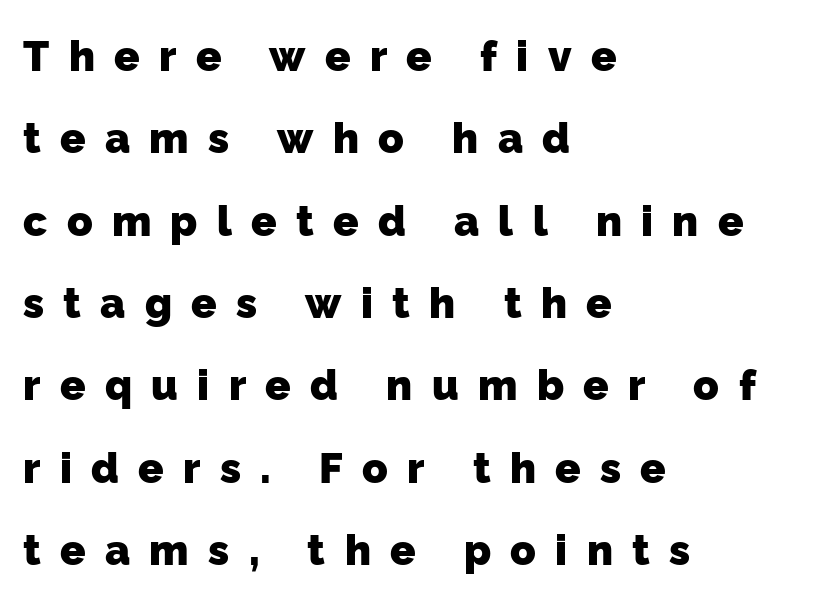
Compared with typical body copy, the letter spacing here is much looser. Vertical spacing — loose. No word sits above an underline. The rendering uses a bold face; every stroke is thick and dark. Letterform terminals end flat and unadorned throughout the passage.
